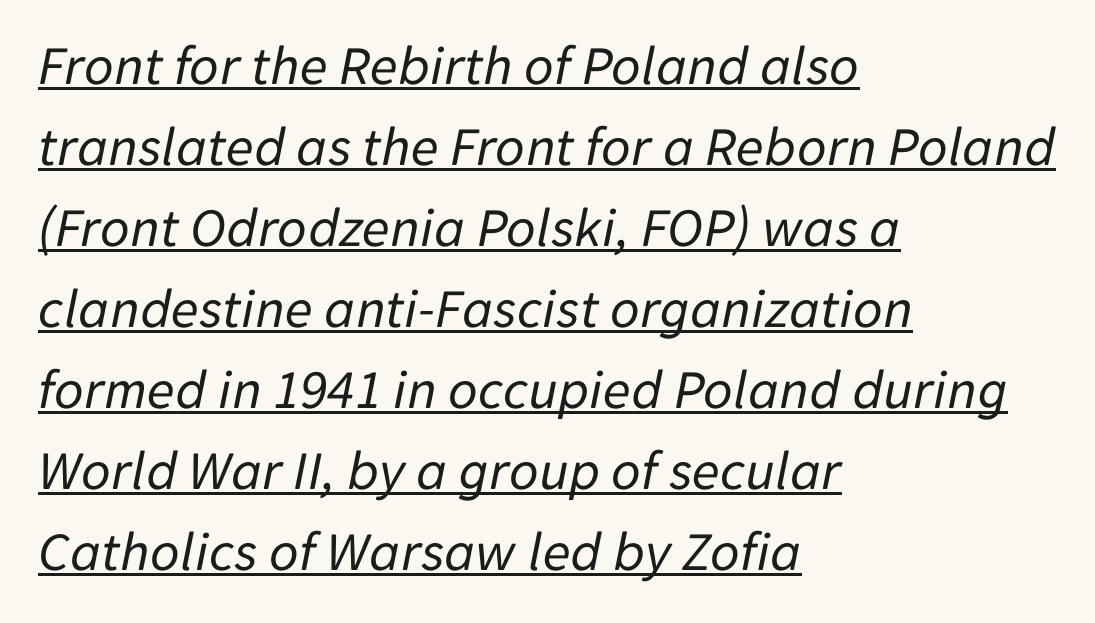
{"italic": "yes", "lean": "right", "slant_degrees": 11, "bold": "no", "weight": "regular", "width": "normal", "stroke_contrast": "low", "x_height": "medium", "monospaced": "no", "underline": "yes", "align": "left", "line_spacing": "normal", "line_spacing_ratio": 1.42, "letter_spacing": "normal", "letter_spacing_em": 0.0, "glyph_px": 57}
